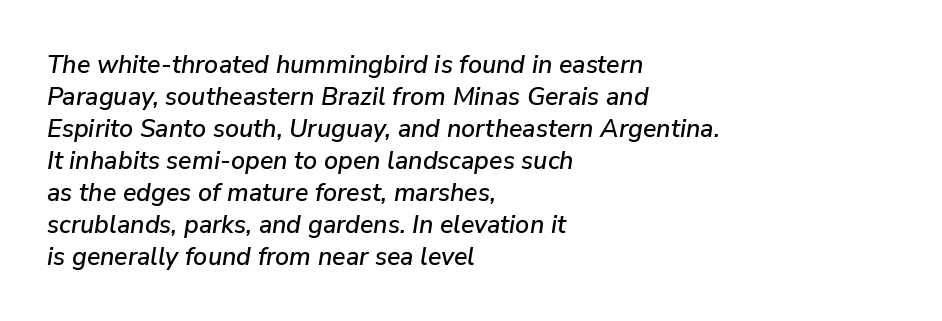
{"italic": "yes", "lean": "right", "slant_degrees": 9, "underline": "no", "align": "left", "line_spacing": "normal", "line_spacing_ratio": 1.28, "letter_spacing": "normal", "letter_spacing_em": 0.0, "glyph_px": 25}
